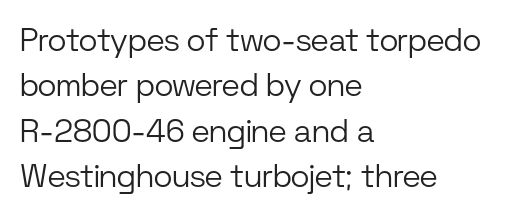
The image shows 32 px light sans-serif type, upright; set left-aligned, normal line spacing (1.42x), normal letter spacing, not underlined; low stroke contrast and a medium x-height.
